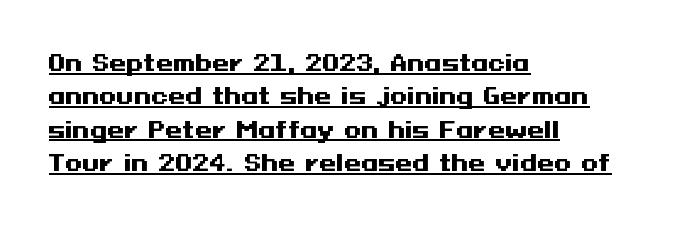
{"italic": "no", "bold": "yes", "underline": "yes", "align": "left", "line_spacing": "normal", "line_spacing_ratio": 1.52, "letter_spacing": "normal", "letter_spacing_em": 0.0, "glyph_px": 22}
